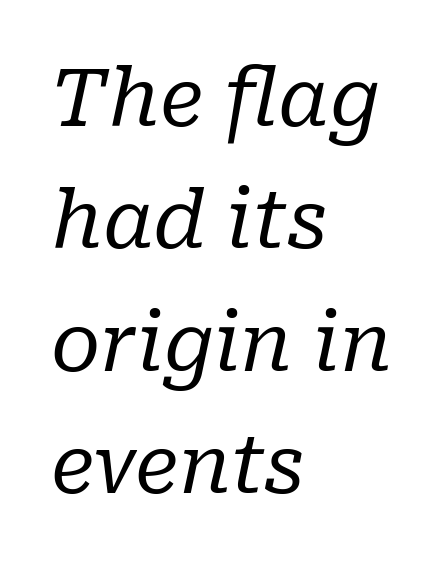
{"serif": "yes", "italic": "yes", "lean": "right", "slant_degrees": 10, "bold": "no", "weight": "regular", "width": "normal", "stroke_contrast": "low", "x_height": "medium", "monospaced": "no", "underline": "no", "align": "left", "line_spacing": "normal", "line_spacing_ratio": 1.53, "letter_spacing": "normal", "letter_spacing_em": 0.0, "glyph_px": 80}
